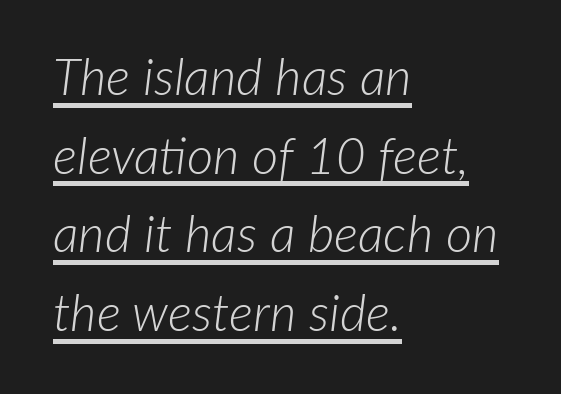
{"italic": "yes", "lean": "right", "slant_degrees": 7, "bold": "no", "weight": "light", "width": "normal", "stroke_contrast": "low", "x_height": "medium", "monospaced": "no", "underline": "yes", "align": "left", "line_spacing": "normal", "line_spacing_ratio": 1.54, "letter_spacing": "normal", "letter_spacing_em": 0.0, "glyph_px": 51}
